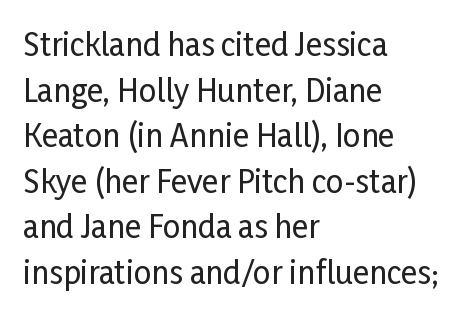
Q: Is the text italic (slanted)? A: No, it is upright.
Q: Is the typeface a serif or a sans-serif typeface? A: Sans-serif.
Q: Is the text underlined? A: No.
Q: How is the paragraph aligned? A: Left-aligned.
Q: Is the spacing between letters normal or unusually wide? A: Normal.
Q: Is the spacing between lines tight, normal or loose? A: Normal.
Q: Width (condensed, normal, or wide)? A: Condensed.
Q: Stroke contrast? A: Low.
Q: x-height? A: Medium.
Q: Monospaced? A: No.
